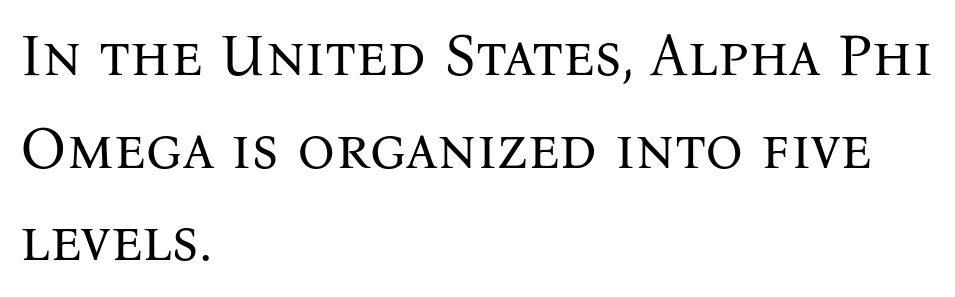
The image shows 59 px regular-weight serif type, upright; set left-aligned, normal line spacing (1.57x), normal letter spacing, not underlined; medium stroke contrast and a medium x-height.
